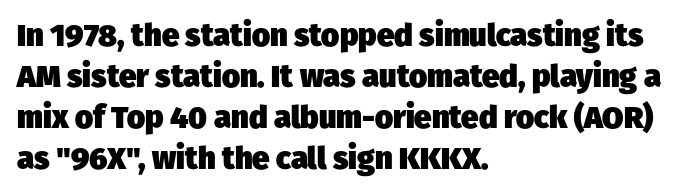
{"serif": "no", "bold": "yes", "weight": "heavy", "width": "normal", "stroke_contrast": "low", "x_height": "medium", "monospaced": "no", "underline": "no", "align": "left", "line_spacing": "normal", "line_spacing_ratio": 1.32, "letter_spacing": "normal", "letter_spacing_em": 0.0, "glyph_px": 31}
